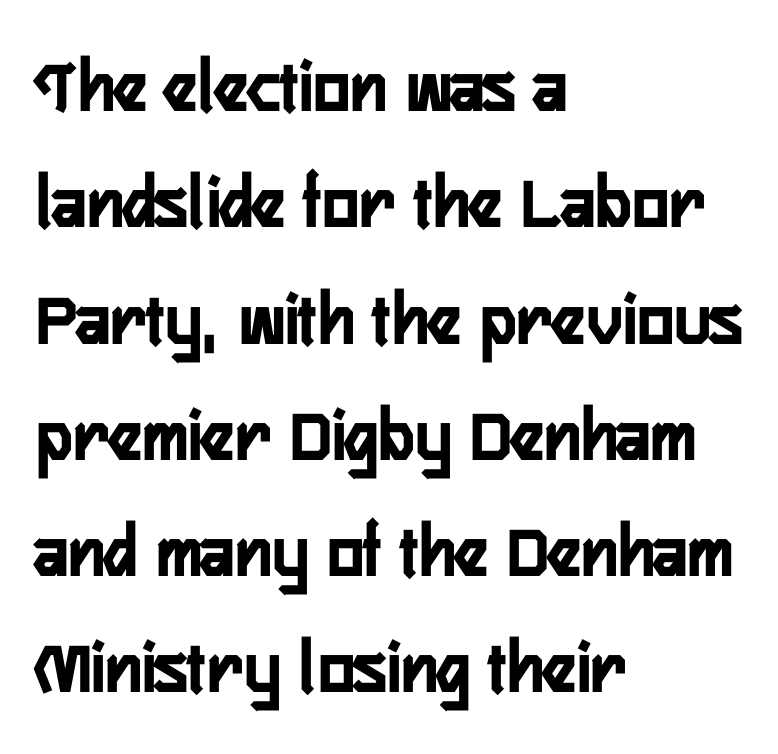
The image shows 77 px semibold, condensed sans-serif type, upright; set left-aligned, normal line spacing (1.51x), normal letter spacing, not underlined; low stroke contrast and a medium x-height.
